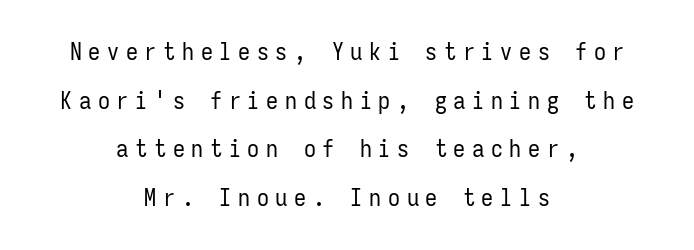
The font is comparable to plain body text, perhaps lighter. Nope, not italic — everything's standing straight. Someone cranked the tracking dial way up on this one. Where is the straight margin? There isn't one; the lines are centered. Compared with typical paragraphs, the rows here are farther apart. The words here are not underlined.
